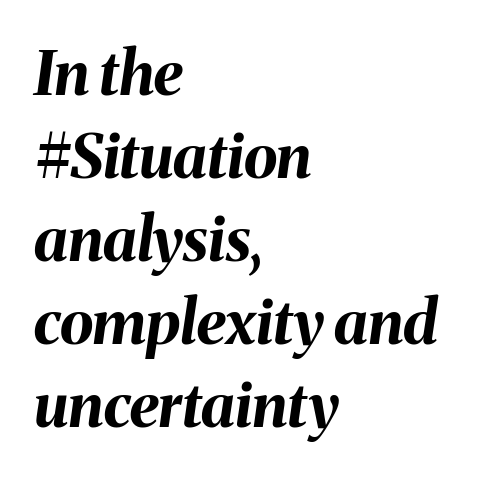
Q: Is the text bold? A: Yes.
Q: Is the text italic (slanted)? A: Yes, it leans right by about 8 degrees.
Q: Is the text underlined? A: No.
Q: How is the paragraph aligned? A: Left-aligned.
Q: Is the spacing between letters normal or unusually wide? A: Normal.
Q: Is the spacing between lines tight, normal or loose? A: Normal.
Q: Width (condensed, normal, or wide)? A: Normal.
Q: Stroke contrast? A: Medium.
Q: x-height? A: Medium.
Q: Monospaced? A: No.
